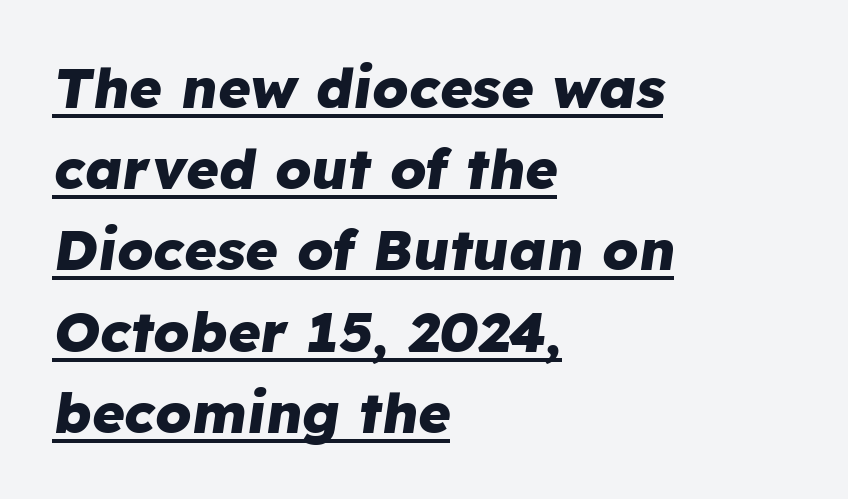
Q: Is the text bold? A: Yes.
Q: Is the text italic (slanted)? A: Yes, it leans right by about 8 degrees.
Q: Is the text underlined? A: Yes.
Q: How is the paragraph aligned? A: Left-aligned.
Q: Is the spacing between letters normal or unusually wide? A: Normal.
Q: Is the spacing between lines tight, normal or loose? A: Normal.
Q: Width (condensed, normal, or wide)? A: Normal.
Q: Stroke contrast? A: Low.
Q: x-height? A: Medium.
Q: Monospaced? A: No.
